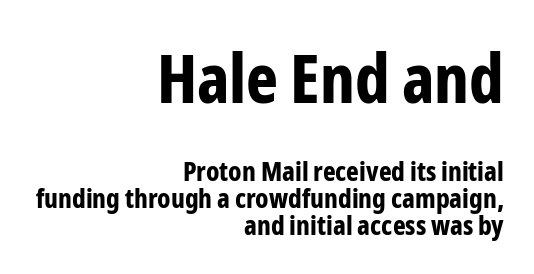
The image shows 68 px bold, condensed sans-serif type, upright; set right-aligned, tight line spacing (1.0x), normal letter spacing, not underlined; the first (top) block is 2.52x larger; low stroke contrast and a medium x-height.
